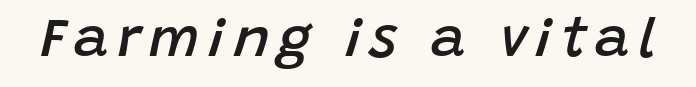
Q: Is the text bold? A: Semi-bold.
Q: Is the text italic (slanted)? A: Yes, it leans right by about 15 degrees.
Q: Is the text underlined? A: No.
Q: Width (condensed, normal, or wide)? A: Normal.
Q: Stroke contrast? A: Low.
Q: x-height? A: Large.
Q: Monospaced? A: No.
